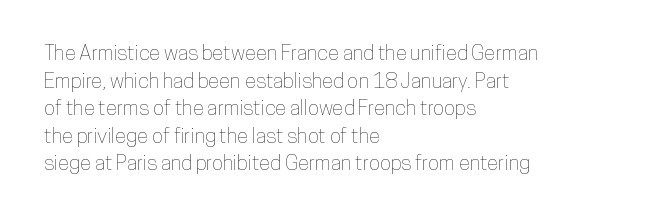
Line starts are locked; line ends wander. Leading matches the norm, producing a regular column. Characters remain perfectly vertical along every line. The area under the type is left untouched. Caption: standard tracking, unaltered.
